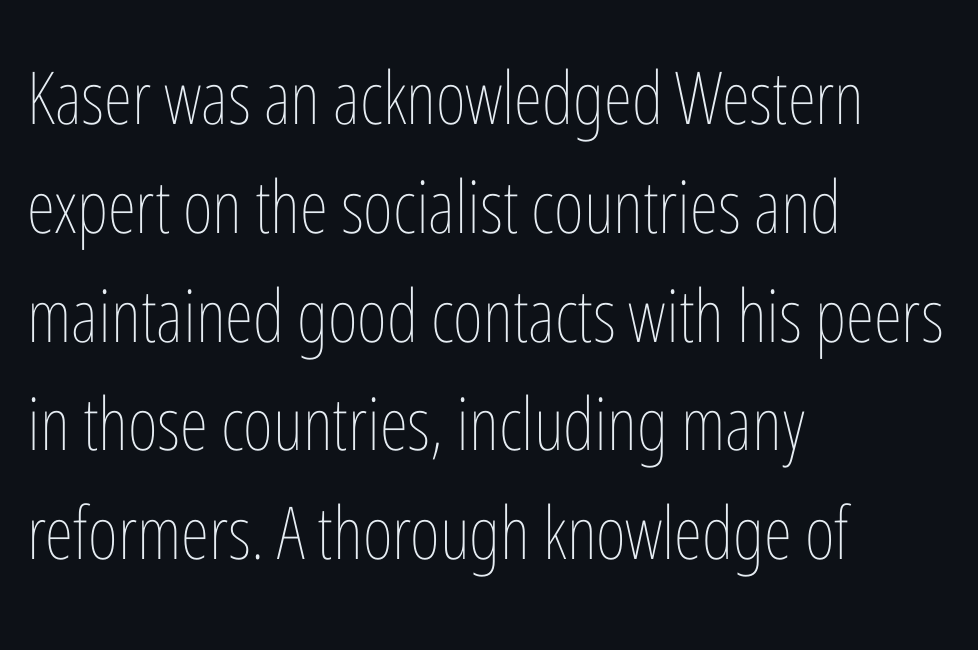
The image shows 73 px thin, condensed type, upright; set left-aligned, normal line spacing (1.49x), normal letter spacing, not underlined; low stroke contrast and a medium x-height.
